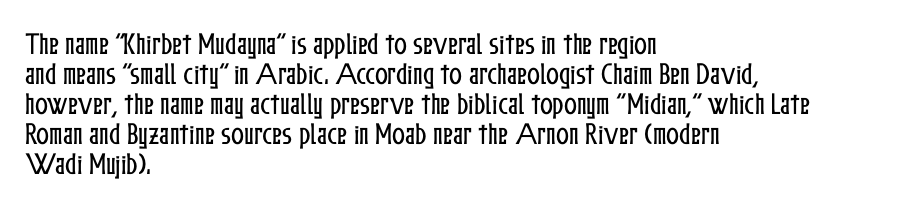
The image shows 24 px text type, upright; set left-aligned, normal line spacing (1.25x), normal letter spacing, not underlined.
